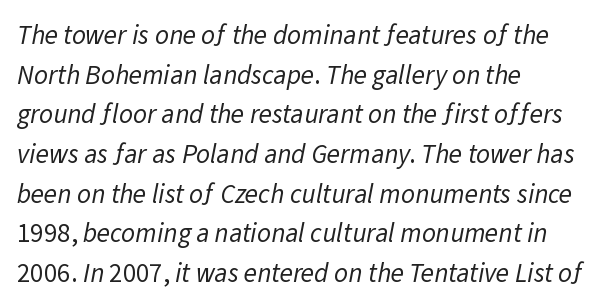
The image shows 27 px text type; set left-aligned, normal line spacing (1.47x), normal letter spacing, not underlined.
